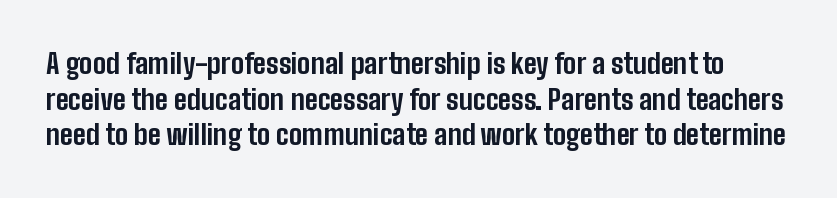
{"serif": "no", "italic": "no", "bold": "yes", "weight": "bold", "width": "condensed", "stroke_contrast": "low", "x_height": "medium", "monospaced": "no", "underline": "no", "line_spacing": "normal", "line_spacing_ratio": 1.27, "letter_spacing": "normal", "letter_spacing_em": 0.0, "glyph_px": 28}
